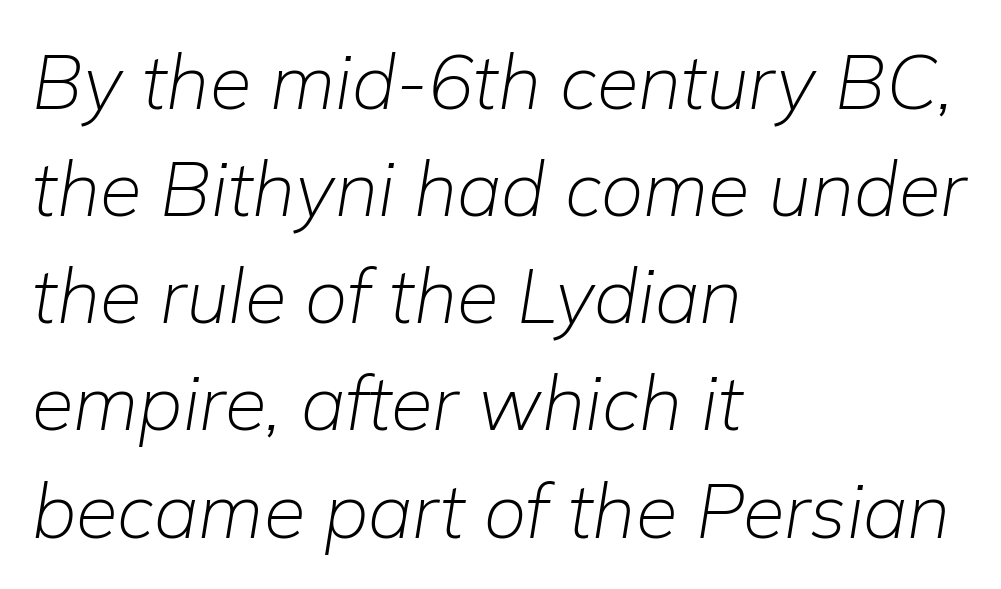
Q: Is the text bold? A: No.
Q: Is the text italic (slanted)? A: Yes, it leans right by about 9 degrees.
Q: Is the text underlined? A: No.
Q: How is the paragraph aligned? A: Left-aligned.
Q: Is the spacing between letters normal or unusually wide? A: Normal.
Q: Is the spacing between lines tight, normal or loose? A: Normal.
Q: Width (condensed, normal, or wide)? A: Normal.
Q: Stroke contrast? A: Low.
Q: x-height? A: Medium.
Q: Monospaced? A: No.
